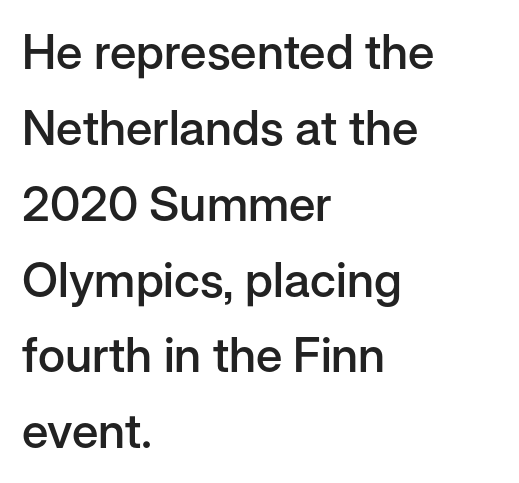
Q: Is the text bold? A: Semi-bold.
Q: Is the text italic (slanted)? A: No, it is upright.
Q: Is the typeface a serif or a sans-serif typeface? A: Sans-serif.
Q: Is the text underlined? A: No.
Q: How is the paragraph aligned? A: Left-aligned.
Q: Is the spacing between letters normal or unusually wide? A: Normal.
Q: Is the spacing between lines tight, normal or loose? A: Normal.
Q: Width (condensed, normal, or wide)? A: Normal.
Q: Stroke contrast? A: Low.
Q: x-height? A: Medium.
Q: Monospaced? A: No.
